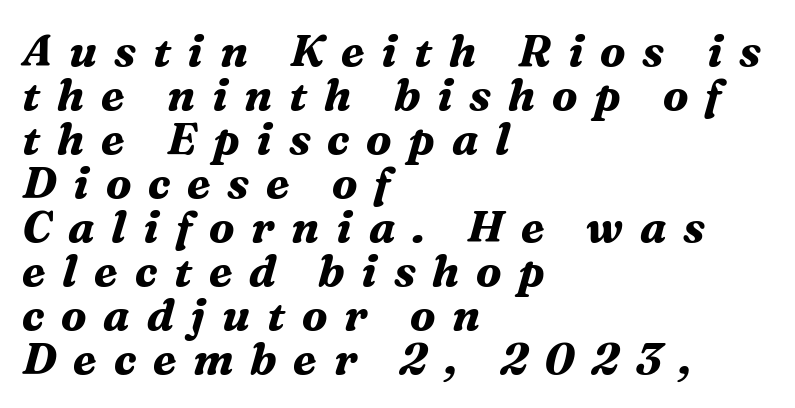
Q: Is the text bold? A: Yes.
Q: Is the text italic (slanted)? A: Yes, it leans right by about 16 degrees.
Q: Is the typeface a serif or a sans-serif typeface? A: Serif.
Q: Is the text underlined? A: No.
Q: How is the paragraph aligned? A: Left-aligned.
Q: Is the spacing between letters normal or unusually wide? A: Unusually wide.
Q: Is the spacing between lines tight, normal or loose? A: Tight.
Q: Width (condensed, normal, or wide)? A: Normal.
Q: Stroke contrast? A: Medium.
Q: x-height? A: Medium.
Q: Monospaced? A: No.
